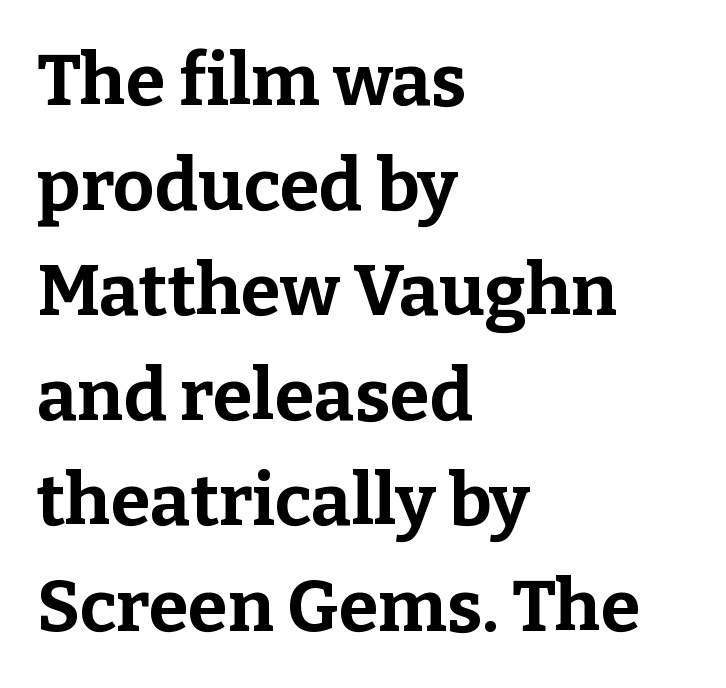
Every stem runs plumb, perpendicular to the baseline. Inter-character spacing is left at the font's built-in metrics. How would I describe the line gaps? Plain and ordinary. This sample uses a serif face.
